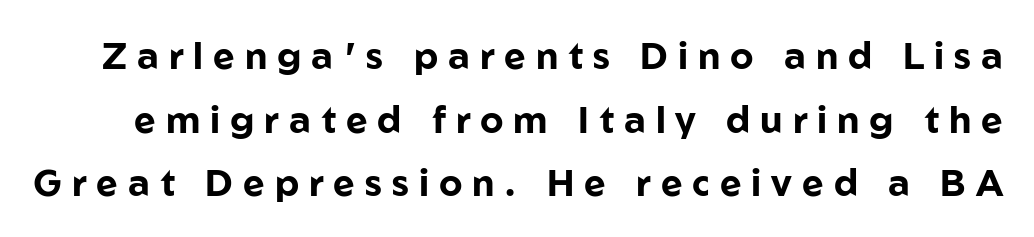
A bare baseline throughout the passage. Here the designer chose a conventional face with non-uniform glyph widths. On the weight axis this lands at bold, roughly 700. Serif or sans? Sans — the stroke terminals are bare.
